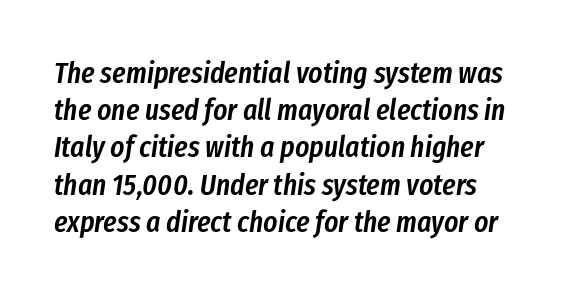
The image shows 30 px semibold, condensed type, italic (leaning right); set line spacing 1.24x, normal letter spacing, not underlined; low stroke contrast and a medium x-height.
